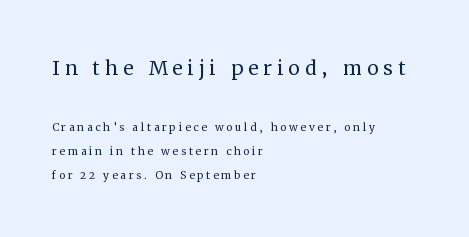
The image shows 26 px text type, upright; set left-aligned, line spacing 1.73x, not underlined; the first (top) block is 1.86x larger.
